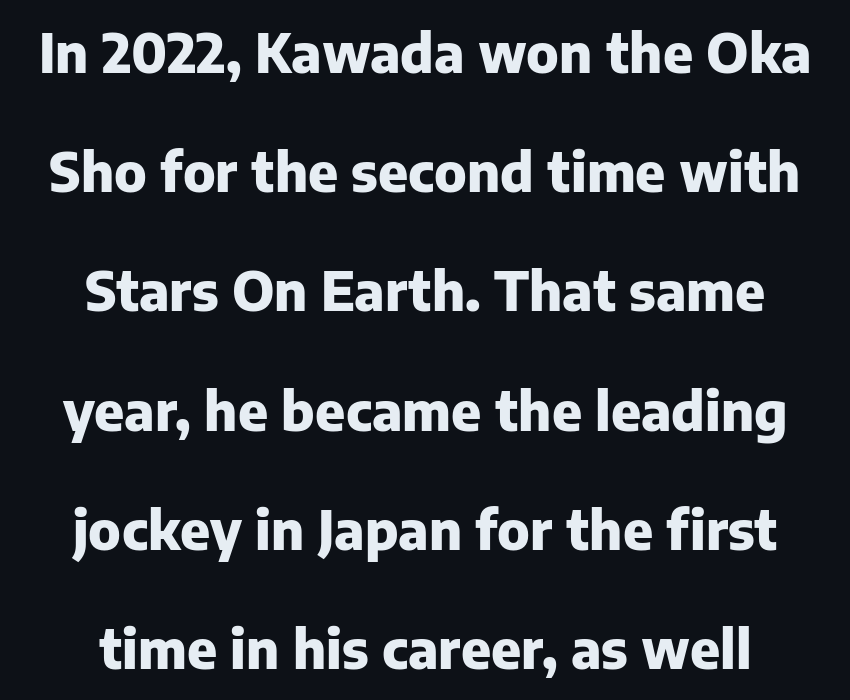
The image shows 53 px heavy sans-serif type, upright; set centered, loose line spacing (2.25x), normal letter spacing, not underlined; low stroke contrast and a medium x-height.
